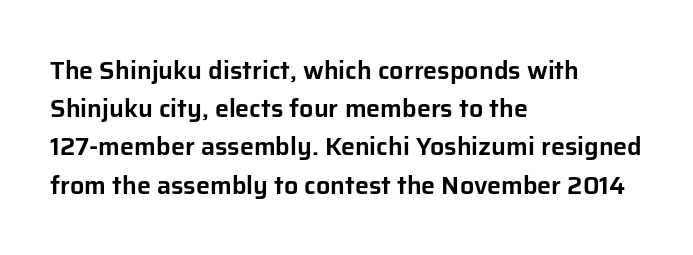
Q: Is the text italic (slanted)? A: No, it is upright.
Q: Is the text underlined? A: No.
Q: How is the paragraph aligned? A: Left-aligned.
Q: Is the spacing between letters normal or unusually wide? A: Normal.
Q: Is the spacing between lines tight, normal or loose? A: Normal.
